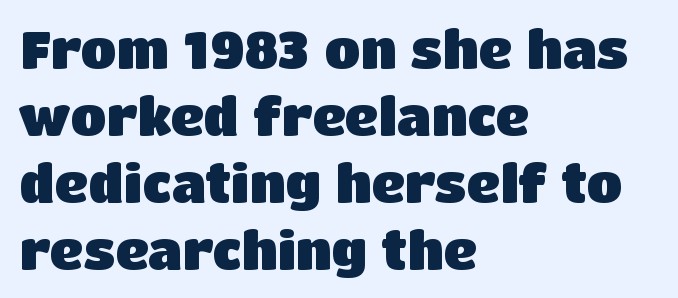
{"serif": "no", "italic": "no", "bold": "yes", "weight": "heavy", "width": "normal", "stroke_contrast": "low", "x_height": "large", "monospaced": "no", "underline": "no", "align": "left", "line_spacing": "normal", "line_spacing_ratio": 1.29, "letter_spacing": "normal", "letter_spacing_em": 0.0, "glyph_px": 52}
